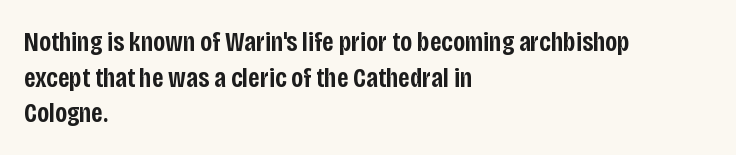
The image shows 28 px semibold, condensed sans-serif type, upright; set left-aligned, normal line spacing (1.27x), normal letter spacing, not underlined; low stroke contrast and a large x-height.
